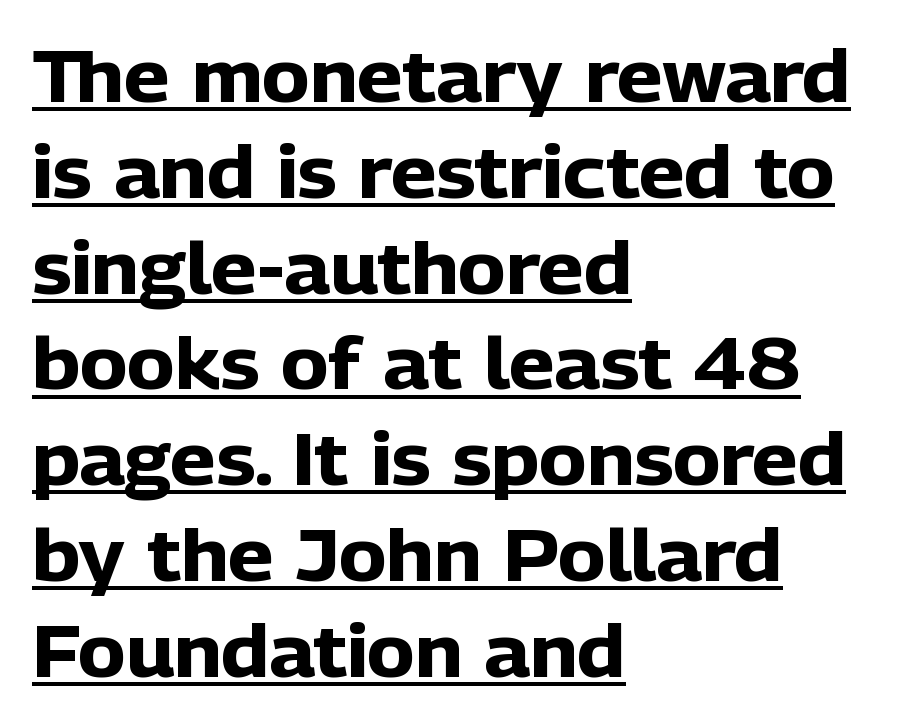
{"serif": "no", "italic": "no", "bold": "yes", "weight": "heavy", "width": "normal", "stroke_contrast": "low", "x_height": "medium", "monospaced": "no", "underline": "yes", "align": "left", "line_spacing": "normal", "line_spacing_ratio": 1.33, "letter_spacing": "normal", "letter_spacing_em": 0.0, "glyph_px": 72}
